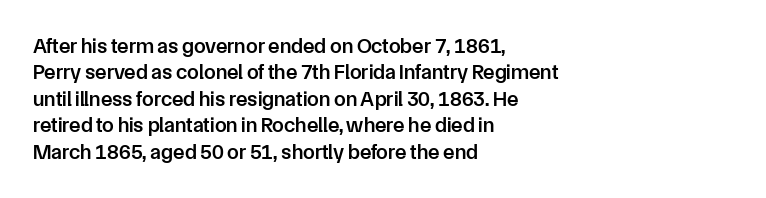
The image shows 21 px text type, upright; set left-aligned, normal line spacing (1.26x), normal letter spacing, not underlined.
